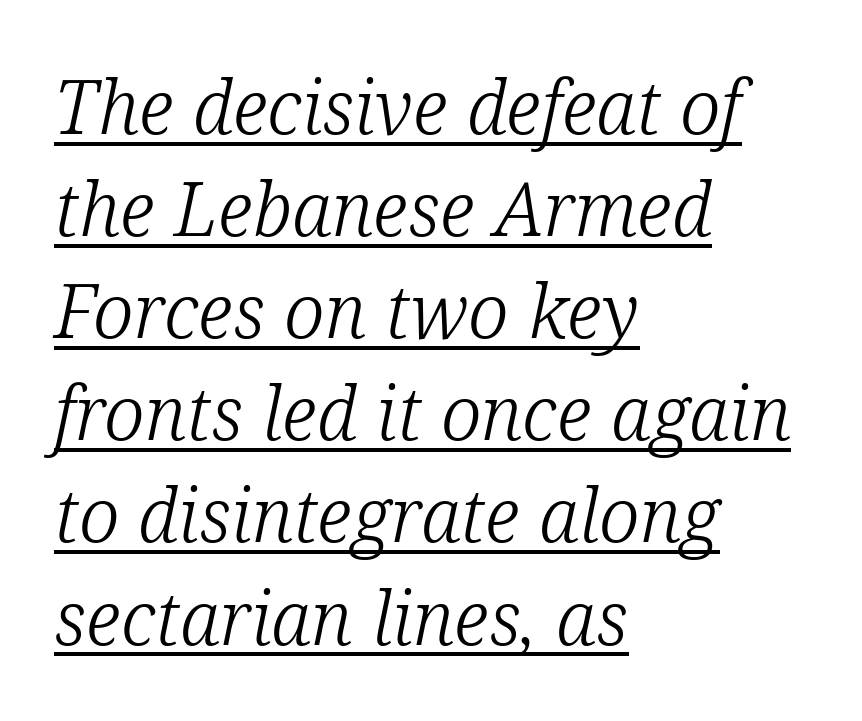
Italic: yes, the glyphs are oblique. This sample is left-justified, so line endings fall wherever the words run out. Caption: standard tracking, unaltered. Compared with typical paragraphs, the rows here are spaced about the same.
